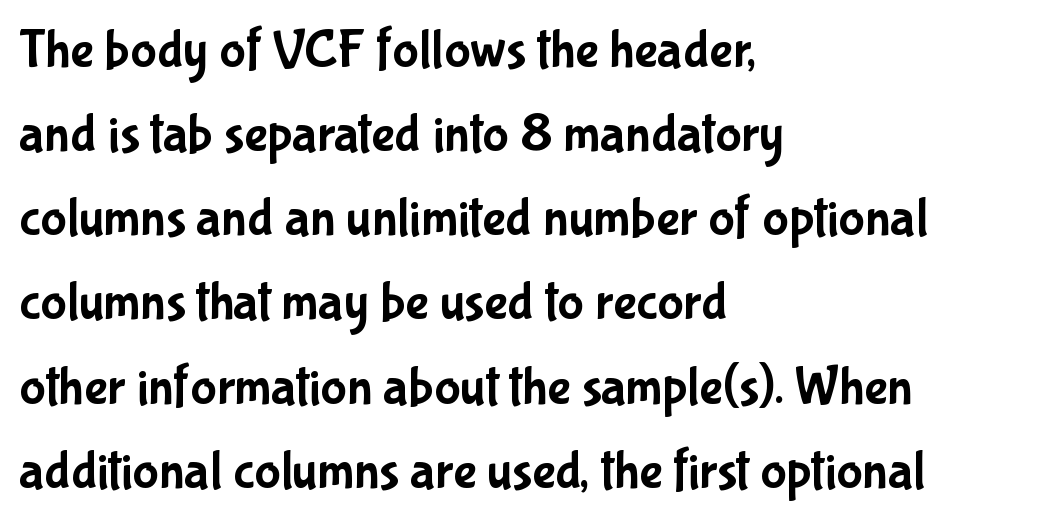
The face used here is proportionally spaced, like ordinary book or web type. The typesetter chose a ragged-right arrangement here. Every stem runs plumb, perpendicular to the baseline. Serifs: no, the terminals of the letterforms are clean. Students, observe: this is what conventionally led text looks like.
